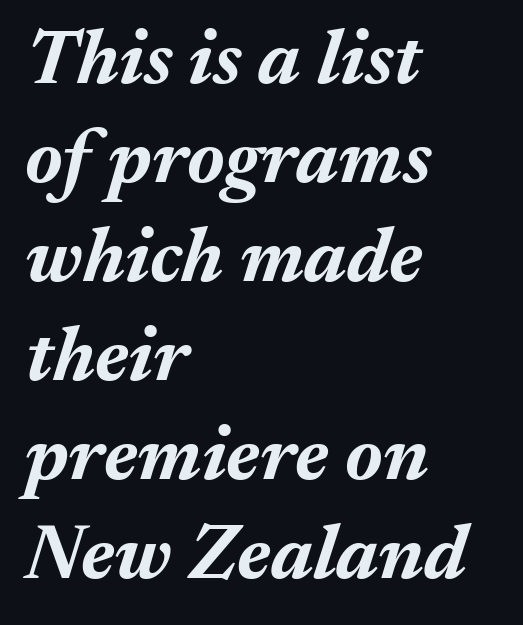
{"italic": "yes", "lean": "right", "slant_degrees": 17, "bold": "yes", "weight": "bold", "width": "normal", "stroke_contrast": "medium", "x_height": "medium", "monospaced": "no", "underline": "no", "align": "left", "line_spacing": "normal", "line_spacing_ratio": 1.27, "letter_spacing": "normal", "letter_spacing_em": 0.0, "glyph_px": 78}
